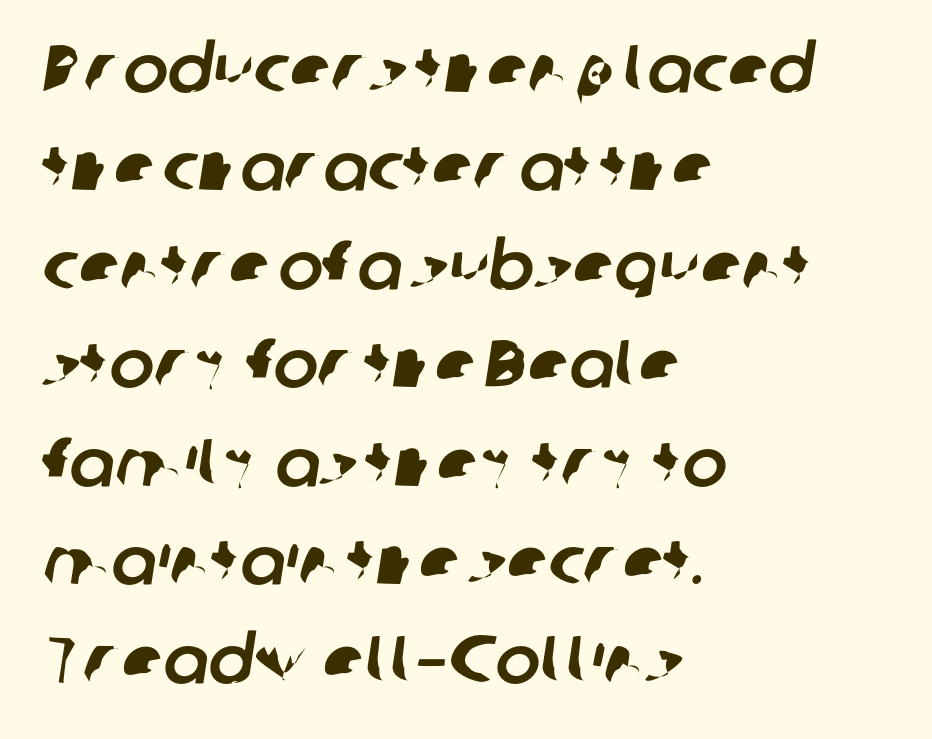
Q: Is the typeface a serif or a sans-serif typeface? A: Sans-serif.
Q: Is the text underlined? A: No.
Q: How is the paragraph aligned? A: Left-aligned.
Q: Is the spacing between letters normal or unusually wide? A: Normal.
Q: Is the spacing between lines tight, normal or loose? A: Normal.
Q: Width (condensed, normal, or wide)? A: Normal.
Q: Stroke contrast? A: Low.
Q: x-height? A: Medium.
Q: Monospaced? A: No.
